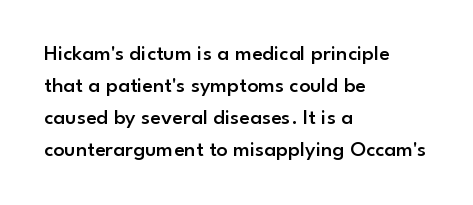
{"italic": "no", "bold": "semi", "underline": "no", "align": "left", "line_spacing": "normal", "line_spacing_ratio": 1.45, "letter_spacing": "normal", "letter_spacing_em": 0.0, "glyph_px": 22}
